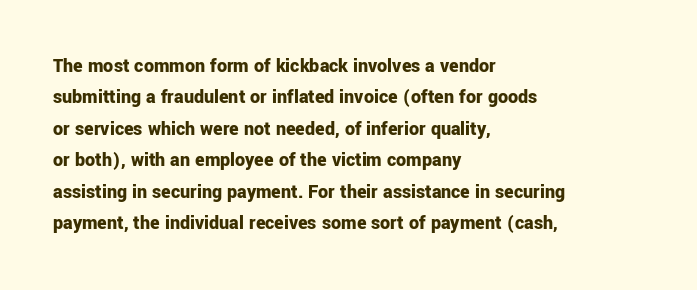
The image shows 20 px bold type, upright; set left-aligned, normal line spacing (1.57x), normal letter spacing, not underlined.
